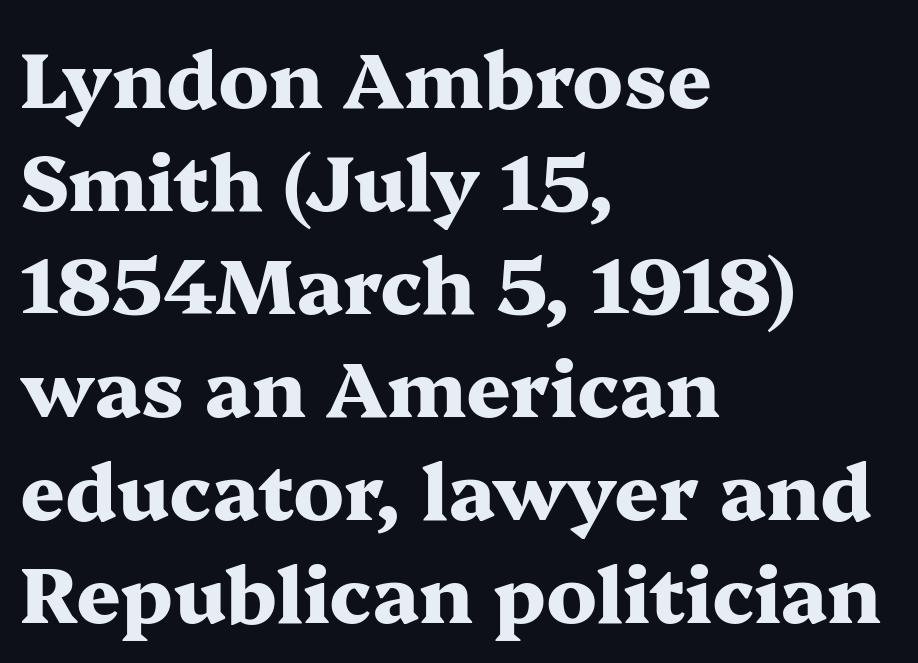
{"serif": "yes", "italic": "no", "bold": "yes", "weight": "heavy", "width": "wide", "stroke_contrast": "medium", "x_height": "medium", "monospaced": "no", "underline": "no", "align": "left", "line_spacing": "normal", "line_spacing_ratio": 1.32, "letter_spacing": "normal", "letter_spacing_em": 0.0, "glyph_px": 78}
